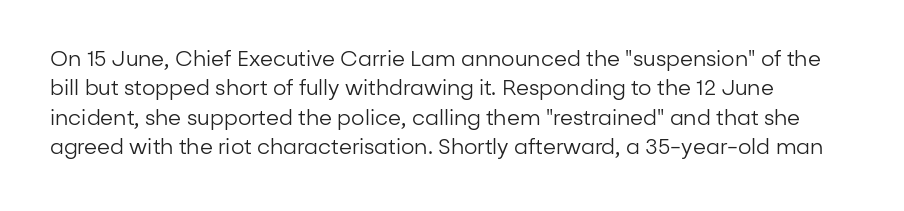
Q: Is the text bold? A: No.
Q: Is the text italic (slanted)? A: No, it is upright.
Q: Is the text underlined? A: No.
Q: Is the spacing between letters normal or unusually wide? A: Normal.
Q: Is the spacing between lines tight, normal or loose? A: Normal.
